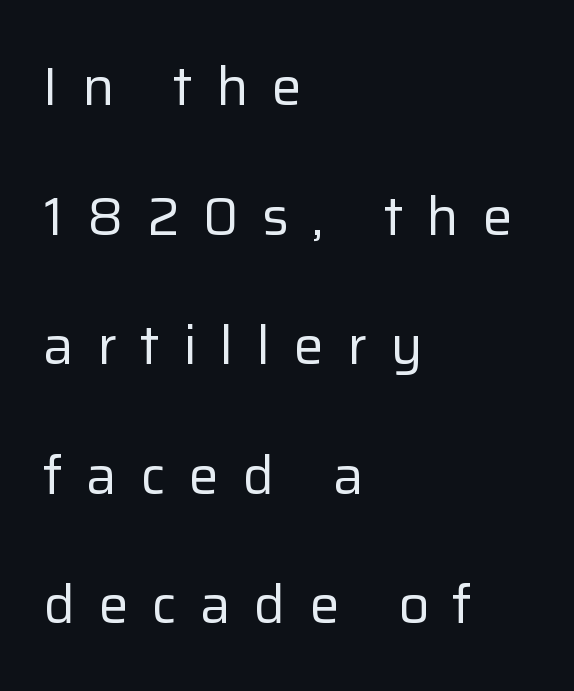
Q: Is the text bold? A: No.
Q: Is the text italic (slanted)? A: No, it is upright.
Q: Is the typeface a serif or a sans-serif typeface? A: Sans-serif.
Q: Is the text underlined? A: No.
Q: How is the paragraph aligned? A: Left-aligned.
Q: Is the spacing between letters normal or unusually wide? A: Unusually wide.
Q: Is the spacing between lines tight, normal or loose? A: Loose.
Q: Width (condensed, normal, or wide)? A: Normal.
Q: Stroke contrast? A: Low.
Q: x-height? A: Medium.
Q: Monospaced? A: No.
